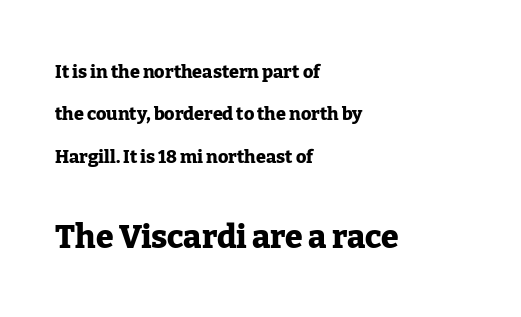
{"serif": "yes", "italic": "no", "bold": "yes", "weight": "heavy", "width": "normal", "stroke_contrast": "low", "x_height": "medium", "monospaced": "no", "underline": "no", "align": "left", "line_spacing": "loose", "line_spacing_ratio": 2.35, "letter_spacing": "normal", "letter_spacing_em": 0.0, "larger_block": "second", "size_ratio": 1.78, "glyph_px": 32}
